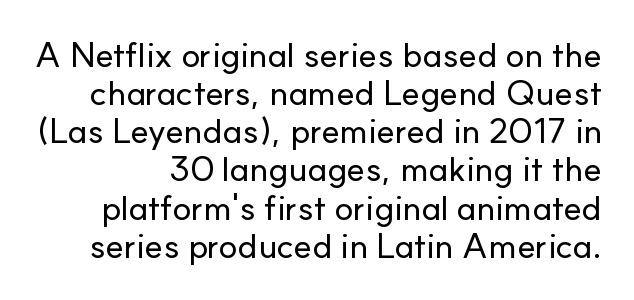
The image shows 35 px sans-serif type, upright; set tight line spacing (1.09x), normal letter spacing, not underlined; low stroke contrast and a small x-height.
